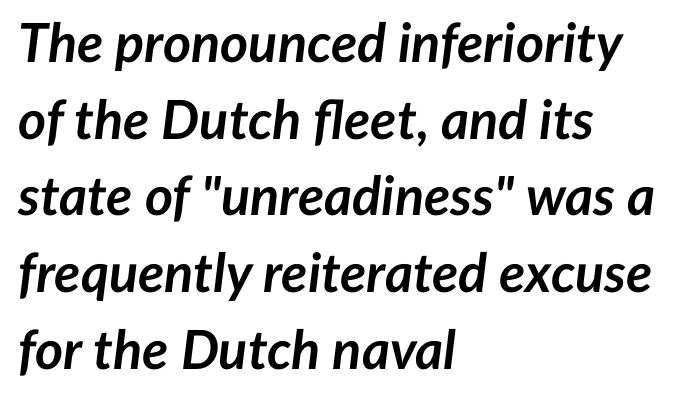
{"italic": "yes", "lean": "right", "slant_degrees": 7, "bold": "yes", "weight": "semibold", "width": "normal", "stroke_contrast": "low", "x_height": "medium", "monospaced": "no", "underline": "no", "align": "left", "line_spacing": "normal", "line_spacing_ratio": 1.42, "letter_spacing": "normal", "letter_spacing_em": 0.0, "glyph_px": 54}
